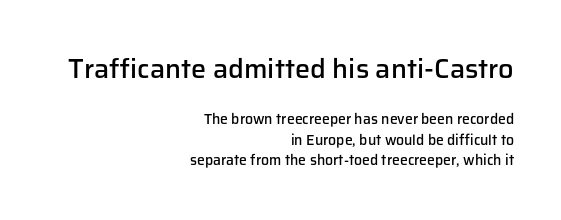
{"italic": "no", "bold": "semi", "underline": "no", "align": "right", "line_spacing": "normal", "line_spacing_ratio": 1.47, "letter_spacing": "normal", "letter_spacing_em": 0.0, "larger_block": "first", "size_ratio": 1.93, "glyph_px": 27}
